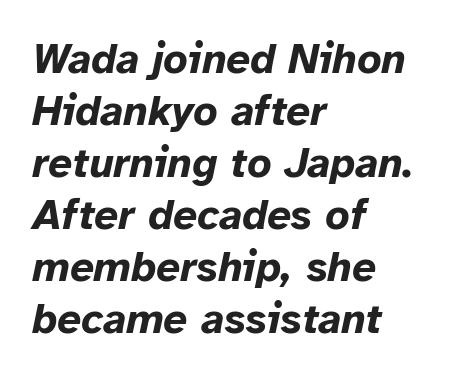
Q: Is the text bold? A: Yes.
Q: Is the text italic (slanted)? A: Yes, it leans right by about 12 degrees.
Q: Is the text underlined? A: No.
Q: How is the paragraph aligned? A: Left-aligned.
Q: Is the spacing between letters normal or unusually wide? A: Normal.
Q: Width (condensed, normal, or wide)? A: Normal.
Q: Stroke contrast? A: Low.
Q: x-height? A: Medium.
Q: Monospaced? A: No.
